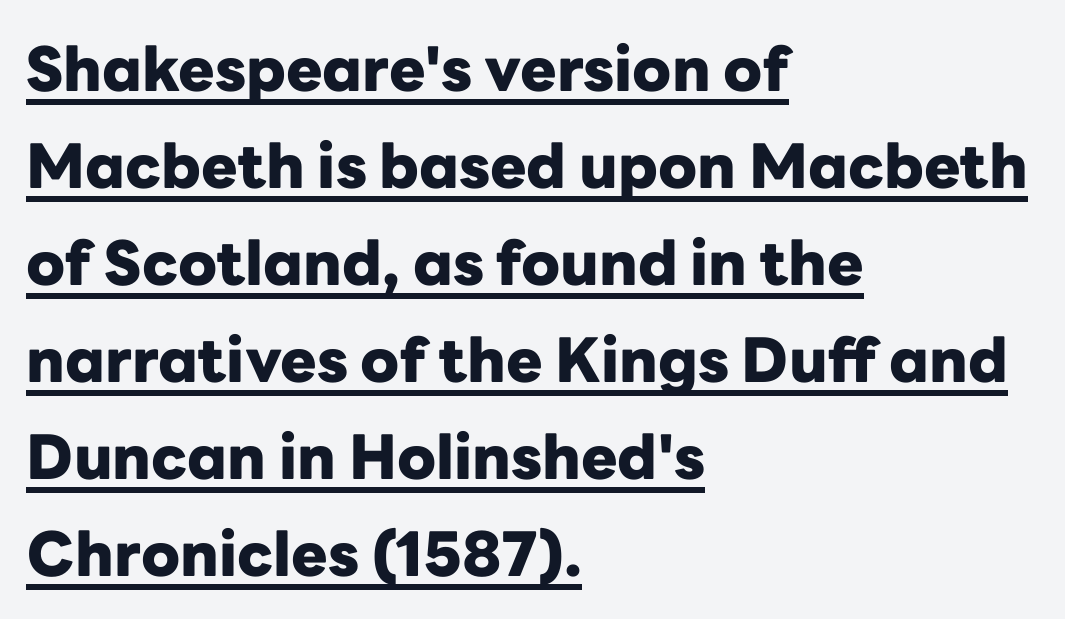
{"serif": "no", "italic": "no", "bold": "yes", "weight": "heavy", "width": "normal", "stroke_contrast": "low", "x_height": "medium", "monospaced": "no", "underline": "yes", "align": "left", "line_spacing": "normal", "line_spacing_ratio": 1.59, "letter_spacing": "normal", "letter_spacing_em": 0.0, "glyph_px": 61}
